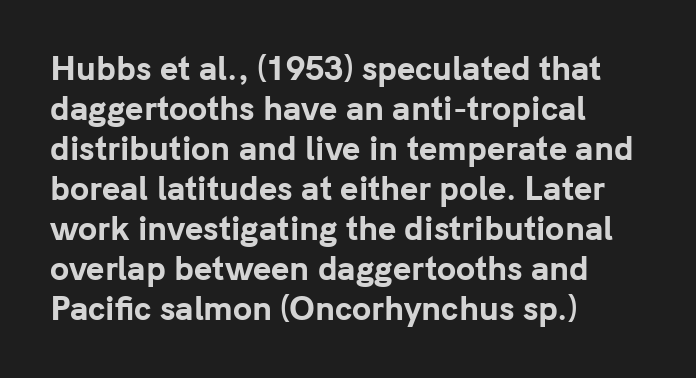
The image shows 31 px bold sans-serif type, upright; set left-aligned, normal line spacing (1.29x), normal letter spacing, not underlined; low stroke contrast and a medium x-height.
